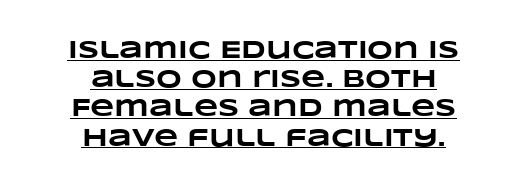
The image shows 25 px bold type; set centered, line spacing 1.17x, normal letter spacing, underlined.
